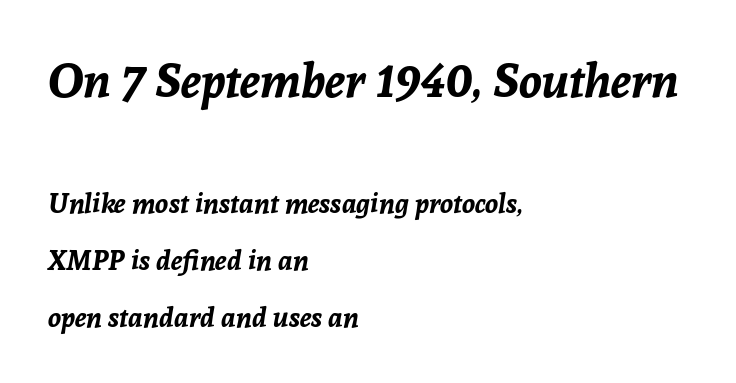
Q: Is the text bold? A: Yes.
Q: Is the text italic (slanted)? A: Yes, it leans right by about 8 degrees.
Q: Is the text underlined? A: No.
Q: How is the paragraph aligned? A: Left-aligned.
Q: Is the spacing between letters normal or unusually wide? A: Normal.
Q: Is the spacing between lines tight, normal or loose? A: Loose.
Q: Which block of text is set in a larger size, the first (top) or the second (bottom)? A: The first (top) one.
Q: Width (condensed, normal, or wide)? A: Normal.
Q: Stroke contrast? A: Low.
Q: x-height? A: Medium.
Q: Monospaced? A: No.
